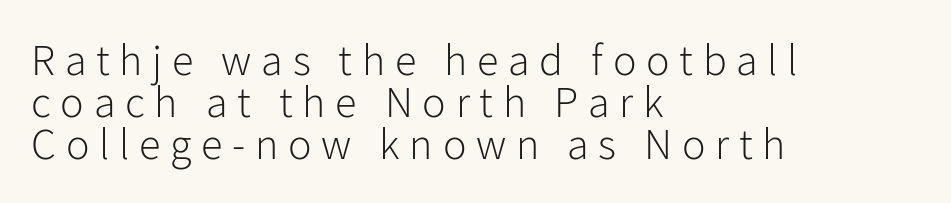
Q: Is the text bold? A: No.
Q: Is the text italic (slanted)? A: No, it is upright.
Q: Is the typeface a serif or a sans-serif typeface? A: Sans-serif.
Q: Is the text underlined? A: No.
Q: How is the paragraph aligned? A: Left-aligned.
Q: Is the spacing between letters normal or unusually wide? A: Unusually wide.
Q: Is the spacing between lines tight, normal or loose? A: Tight.
Q: Width (condensed, normal, or wide)? A: Normal.
Q: Stroke contrast? A: Low.
Q: x-height? A: Medium.
Q: Monospaced? A: No.
